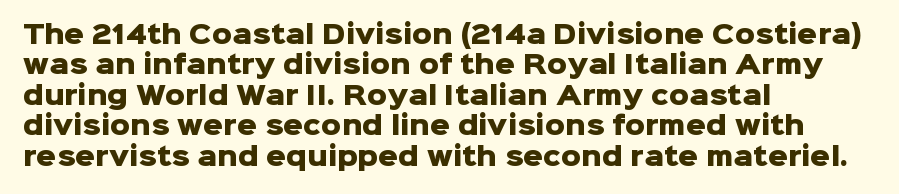
The image shows 25 px bold type, upright; set left-aligned, line spacing 1.22x, normal letter spacing, not underlined.
